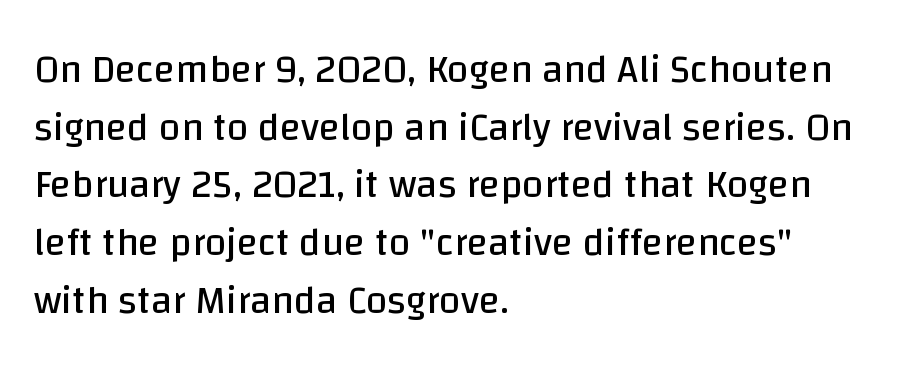
{"serif": "no", "italic": "no", "bold": "no", "weight": "regular", "width": "normal", "stroke_contrast": "low", "x_height": "large", "monospaced": "no", "underline": "no", "align": "left", "line_spacing": "normal", "line_spacing_ratio": 1.48, "letter_spacing": "normal", "letter_spacing_em": 0.0, "glyph_px": 39}
